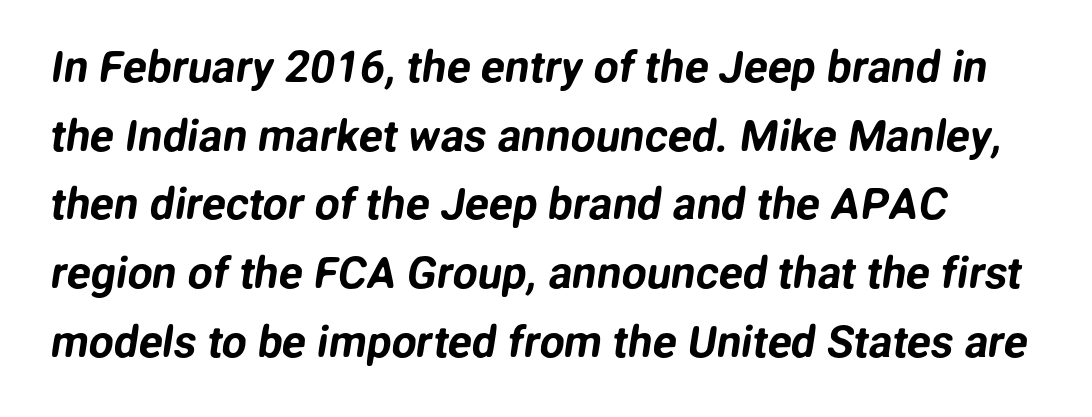
Q: Is the typeface a serif or a sans-serif typeface? A: Sans-serif.
Q: Is the text underlined? A: No.
Q: Is the spacing between letters normal or unusually wide? A: Normal.
Q: Is the spacing between lines tight, normal or loose? A: Normal.
Q: Width (condensed, normal, or wide)? A: Normal.
Q: Stroke contrast? A: Low.
Q: x-height? A: Medium.
Q: Monospaced? A: No.
